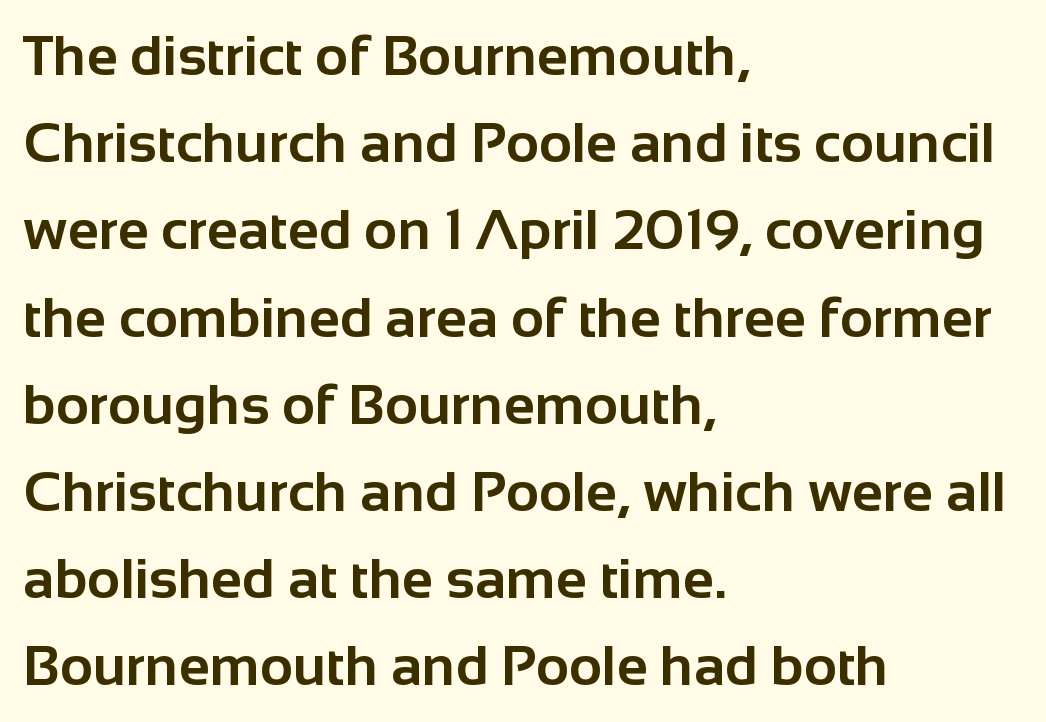
Q: Is the text bold? A: Yes.
Q: Is the text italic (slanted)? A: No, it is upright.
Q: Is the typeface a serif or a sans-serif typeface? A: Sans-serif.
Q: Is the text underlined? A: No.
Q: How is the paragraph aligned? A: Left-aligned.
Q: Is the spacing between letters normal or unusually wide? A: Normal.
Q: Is the spacing between lines tight, normal or loose? A: Normal.
Q: Width (condensed, normal, or wide)? A: Normal.
Q: Stroke contrast? A: Low.
Q: x-height? A: Medium.
Q: Monospaced? A: No.
